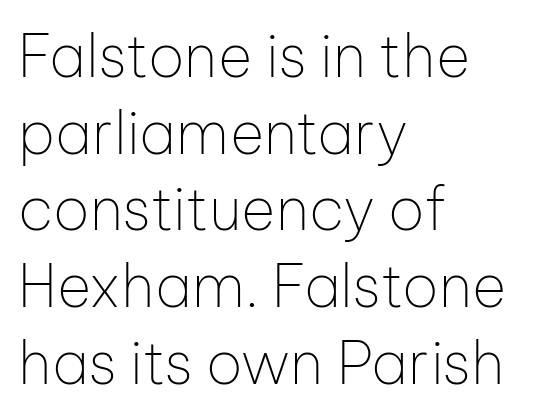
The image shows 59 px thin sans-serif type, upright; set left-aligned, normal line spacing (1.3x), normal letter spacing, not underlined; low stroke contrast and a medium x-height.
